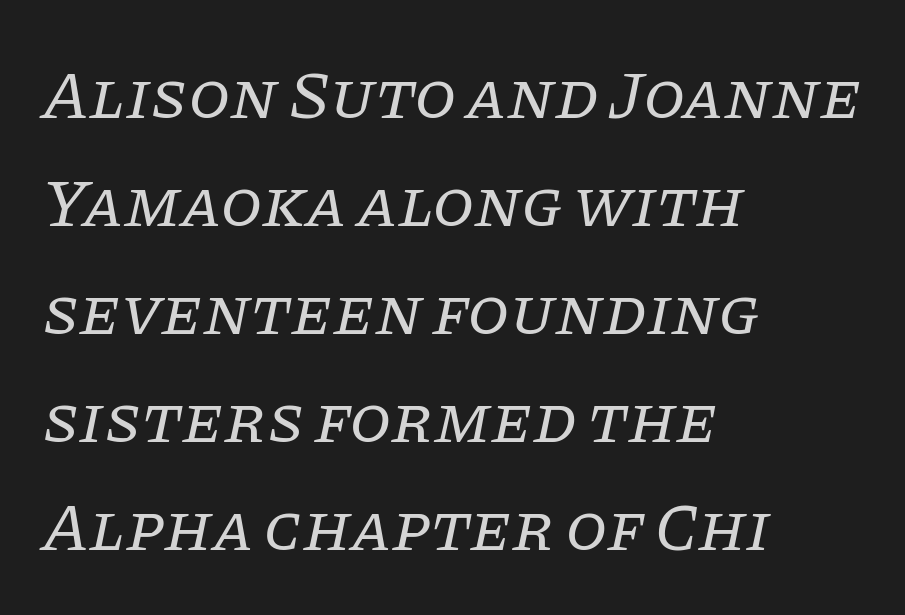
Underline: absent. Leftover space on each line is placed entirely after the last word. A quiet, ordinary-to-light weight characterises the typeface. The letters advance in unequal steps, a hallmark of proportional type.
